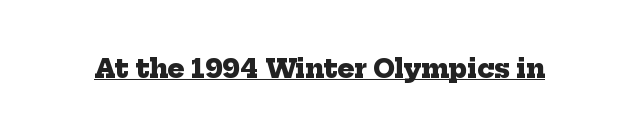
Q: Is the text bold? A: Yes.
Q: Is the text underlined? A: Yes.
Q: Is the spacing between letters normal or unusually wide? A: Normal.
